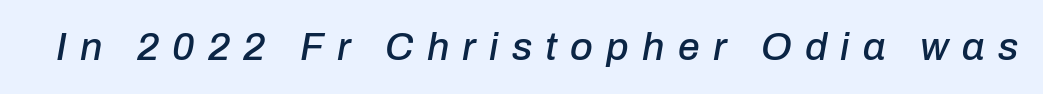
{"italic": "yes", "lean": "right", "slant_degrees": 10, "width": "normal", "stroke_contrast": "low", "x_height": "medium", "monospaced": "no", "underline": "no", "letter_spacing": "wide", "letter_spacing_em": 0.34, "glyph_px": 39}
